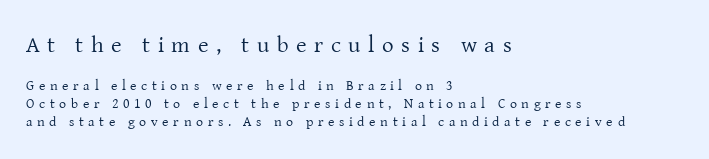
Regular leading. Posture: vertical. The specimen omits any rule beneath the text block's lines. Stems and bowls with no extra thickness — not bold.
